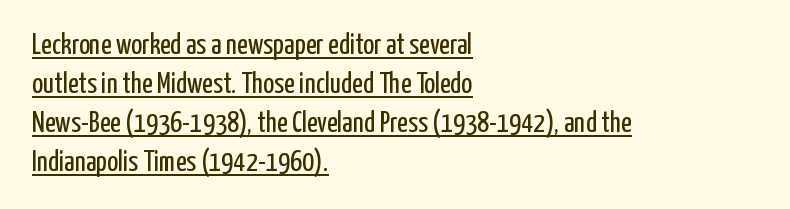
Q: Is the text bold? A: No.
Q: Is the text italic (slanted)? A: No, it is upright.
Q: Is the typeface a serif or a sans-serif typeface? A: Sans-serif.
Q: Is the text underlined? A: Yes.
Q: How is the paragraph aligned? A: Left-aligned.
Q: Is the spacing between letters normal or unusually wide? A: Normal.
Q: Is the spacing between lines tight, normal or loose? A: Normal.
Q: Width (condensed, normal, or wide)? A: Condensed.
Q: Stroke contrast? A: Low.
Q: x-height? A: Medium.
Q: Monospaced? A: No.
